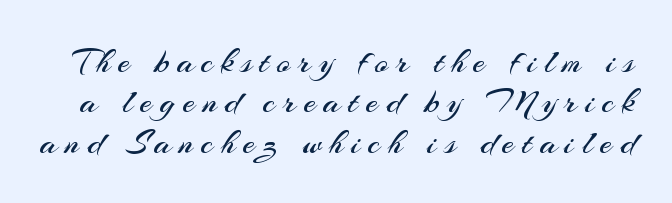
Q: Is the text bold? A: No.
Q: Is the text italic (slanted)? A: Yes.
Q: Is the typeface a serif or a sans-serif typeface? A: Sans-serif.
Q: Is the text underlined? A: No.
Q: Is the spacing between letters normal or unusually wide? A: Unusually wide.
Q: Is the spacing between lines tight, normal or loose? A: Tight.
Q: Width (condensed, normal, or wide)? A: Normal.
Q: Stroke contrast? A: Medium.
Q: x-height? A: Small.
Q: Monospaced? A: No.
